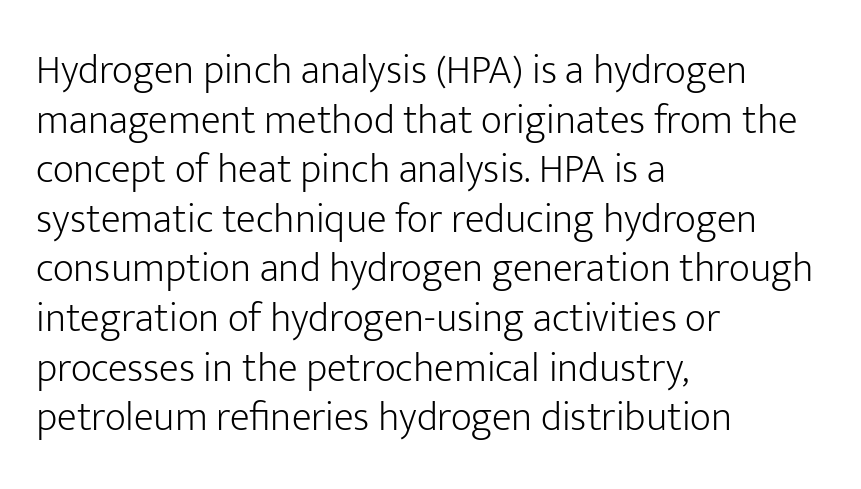
{"serif": "no", "italic": "no", "bold": "no", "weight": "light", "width": "normal", "stroke_contrast": "low", "x_height": "medium", "monospaced": "no", "underline": "no", "align": "left", "line_spacing_ratio": 1.21, "letter_spacing": "normal", "letter_spacing_em": 0.0, "glyph_px": 41}
